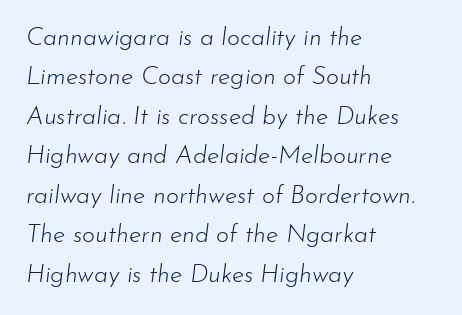
Q: Is the text bold? A: No.
Q: Is the text italic (slanted)? A: Yes, it leans right by about 7 degrees.
Q: Is the text underlined? A: No.
Q: How is the paragraph aligned? A: Left-aligned.
Q: Is the spacing between letters normal or unusually wide? A: Normal.
Q: Is the spacing between lines tight, normal or loose? A: Normal.
